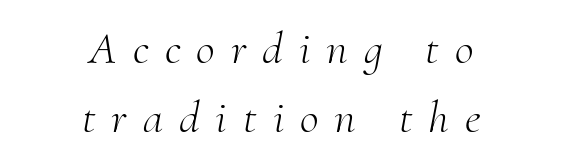
The image shows 46 px light serif type, italic (leaning right); set centered, normal line spacing (1.5x), unusually wide letter spacing (+0.35 em), not underlined; medium stroke contrast and a small x-height.
